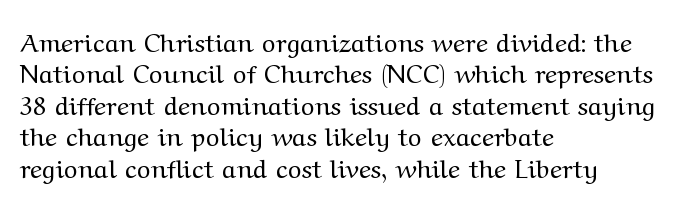
The image shows 26 px text type, upright; set left-aligned, line spacing 1.21x, normal letter spacing, not underlined.
